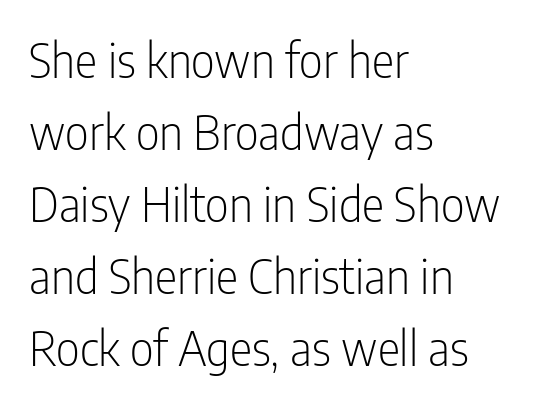
Q: Is the text bold? A: No.
Q: Is the text italic (slanted)? A: No, it is upright.
Q: Is the typeface a serif or a sans-serif typeface? A: Sans-serif.
Q: Is the text underlined? A: No.
Q: How is the paragraph aligned? A: Left-aligned.
Q: Is the spacing between letters normal or unusually wide? A: Normal.
Q: Is the spacing between lines tight, normal or loose? A: Normal.
Q: Width (condensed, normal, or wide)? A: Condensed.
Q: Stroke contrast? A: Low.
Q: x-height? A: Medium.
Q: Monospaced? A: No.
